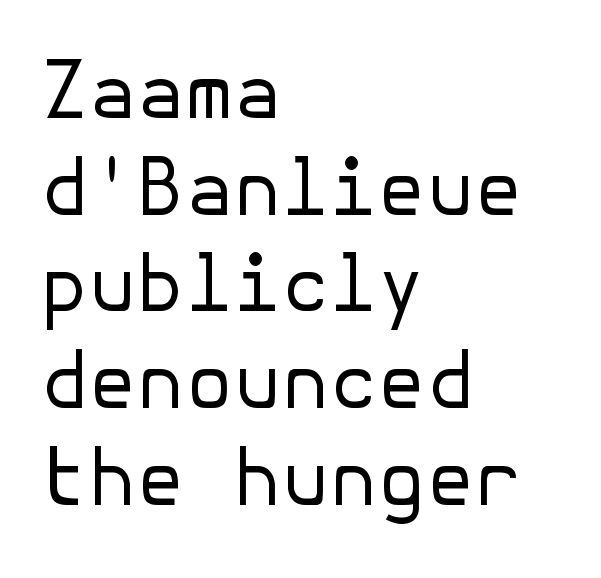
{"serif": "no", "italic": "no", "bold": "no", "weight": "regular", "width": "normal", "stroke_contrast": "low", "x_height": "medium", "underline": "no", "align": "left", "line_spacing_ratio": 1.24, "letter_spacing": "normal", "letter_spacing_em": 0.0, "glyph_px": 78}
